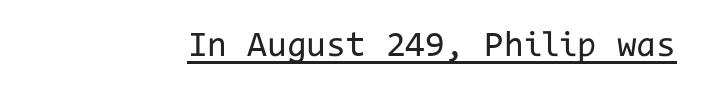
The image shows 36 px regular-weight sans-serif type, upright, monospaced; set normal letter spacing, underlined; low stroke contrast and a medium x-height.
